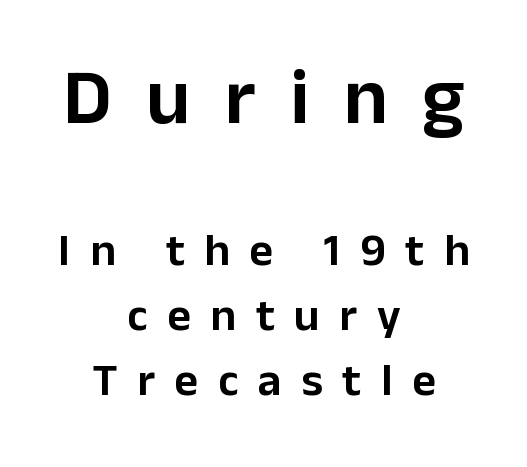
{"serif": "no", "italic": "no", "width": "normal", "stroke_contrast": "low", "x_height": "medium", "monospaced": "no", "underline": "no", "align": "center", "line_spacing": "normal", "line_spacing_ratio": 1.41, "letter_spacing": "wide", "letter_spacing_em": 0.43, "larger_block": "first", "size_ratio": 1.74, "glyph_px": 80}
